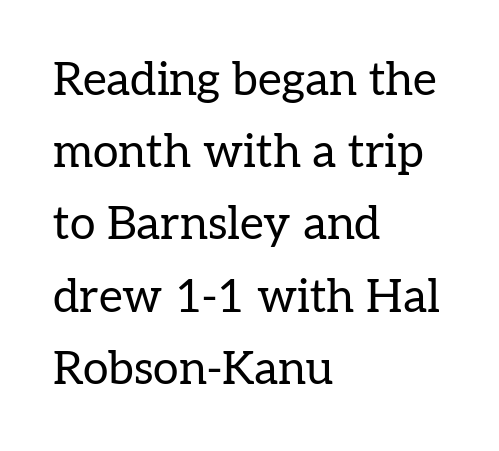
Q: Is the text bold? A: No.
Q: Is the text italic (slanted)? A: No, it is upright.
Q: Is the typeface a serif or a sans-serif typeface? A: Serif.
Q: Is the text underlined? A: No.
Q: How is the paragraph aligned? A: Left-aligned.
Q: Is the spacing between letters normal or unusually wide? A: Normal.
Q: Is the spacing between lines tight, normal or loose? A: Normal.
Q: Width (condensed, normal, or wide)? A: Normal.
Q: Stroke contrast? A: Low.
Q: x-height? A: Medium.
Q: Monospaced? A: No.
